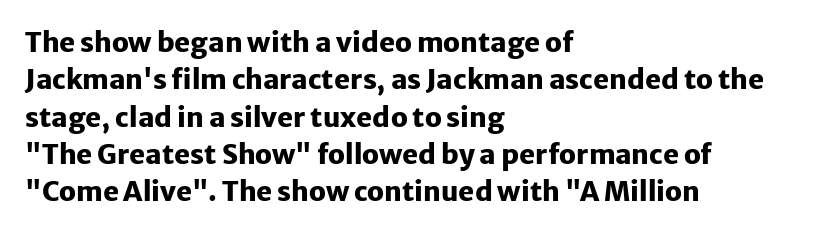
It's the straight-up-and-down kind of type. The lines are quadded left. Letter spacing: default. Rule under the text: the space is simply empty. The space between consecutive lines is moderate. Notice how thick the strokes are: this is what a full bold looks like.
